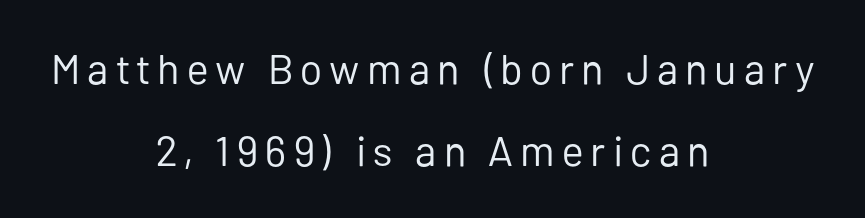
The image shows 42 px regular-weight sans-serif type, upright; set centered, loose line spacing (1.96x), not underlined; low stroke contrast and a medium x-height.
